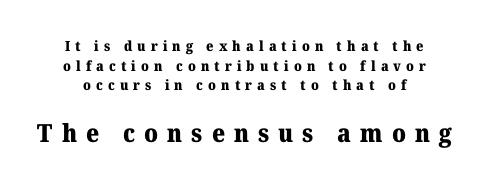
The image shows 25 px bold type, upright; set normal line spacing (1.41x), unusually wide letter spacing (+0.36 em), not underlined; the second (bottom) block is 1.79x larger.
